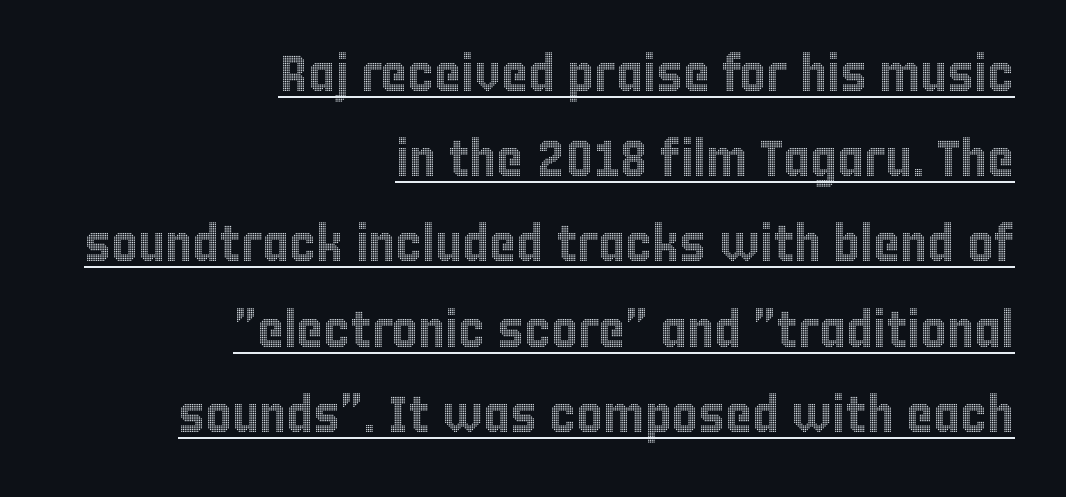
{"italic": "no", "width": "condensed", "x_height": "large", "monospaced": "no", "underline": "yes", "align": "right", "line_spacing": "normal", "line_spacing_ratio": 1.67, "letter_spacing": "normal", "letter_spacing_em": 0.0, "glyph_px": 51}
